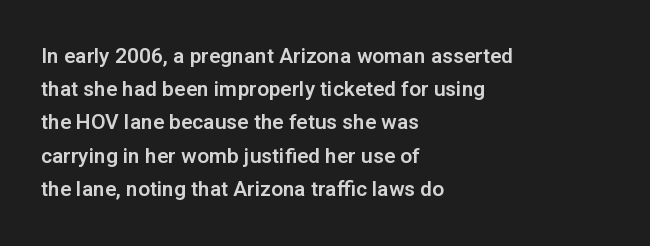
Q: Is the text italic (slanted)? A: No, it is upright.
Q: Is the text underlined? A: No.
Q: How is the paragraph aligned? A: Left-aligned.
Q: Is the spacing between letters normal or unusually wide? A: Normal.
Q: Is the spacing between lines tight, normal or loose? A: Normal.
